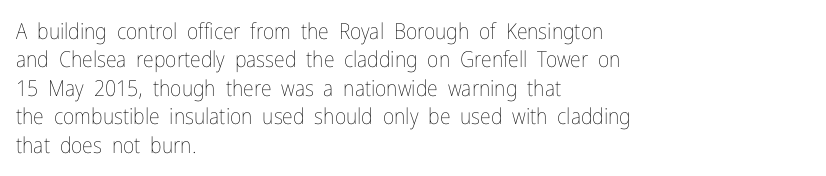
Q: Is the text bold? A: No.
Q: Is the text italic (slanted)? A: No, it is upright.
Q: Is the text underlined? A: No.
Q: How is the paragraph aligned? A: Left-aligned.
Q: Is the spacing between letters normal or unusually wide? A: Normal.
Q: Is the spacing between lines tight, normal or loose? A: Normal.
